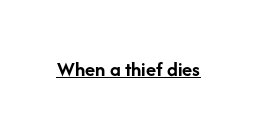
The image shows 21 px bold type, upright; set normal letter spacing, underlined.
